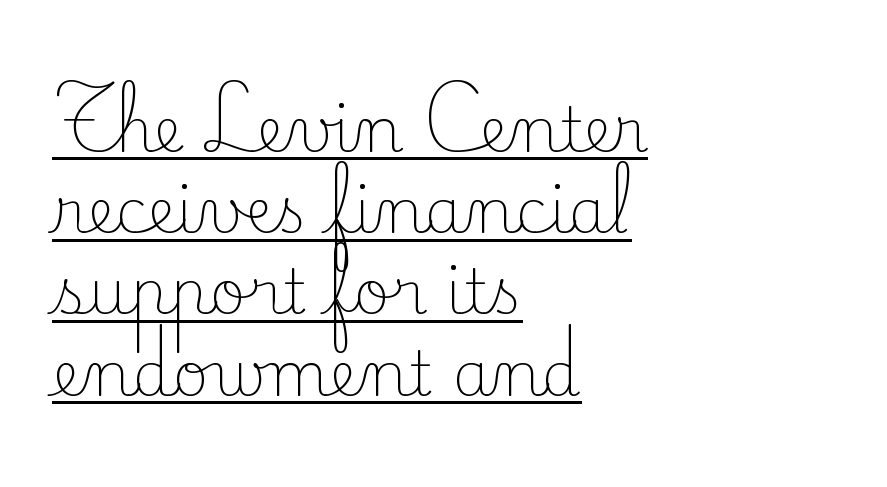
The image shows 62 px light serif type, upright; set left-aligned, normal line spacing (1.31x), normal letter spacing, underlined; low stroke contrast and a small x-height.
